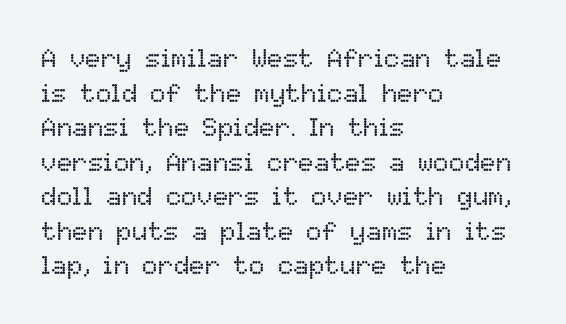
No chunkiness to these letters — they're not bold. A classic flush-left, rag-right setting is used for this passage. One glance says typical: line gaps are just what's usual. The letters sit at their default tracking, neither squeezed nor spread.
